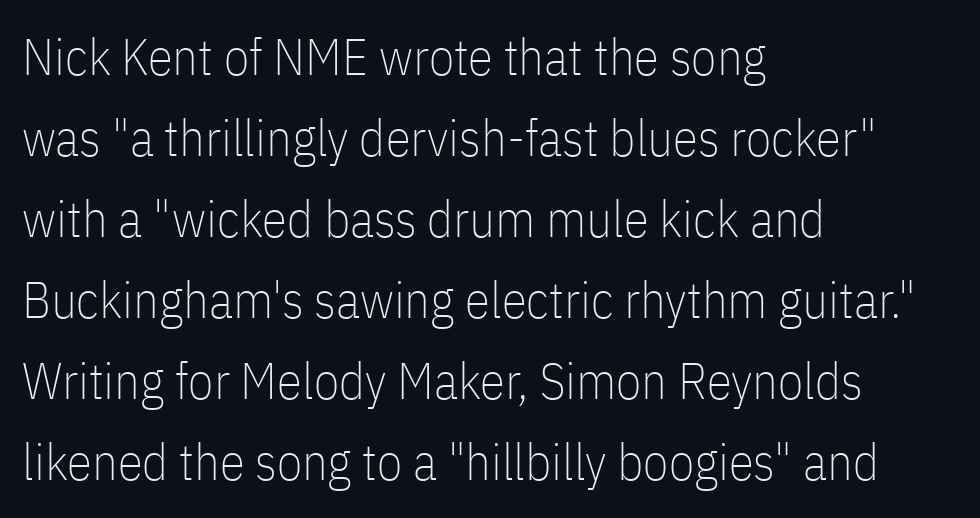
Q: Is the text bold? A: No.
Q: Is the text italic (slanted)? A: No, it is upright.
Q: Is the typeface a serif or a sans-serif typeface? A: Sans-serif.
Q: Is the text underlined? A: No.
Q: How is the paragraph aligned? A: Left-aligned.
Q: Is the spacing between letters normal or unusually wide? A: Normal.
Q: Is the spacing between lines tight, normal or loose? A: Normal.
Q: Width (condensed, normal, or wide)? A: Condensed.
Q: Stroke contrast? A: Low.
Q: x-height? A: Medium.
Q: Monospaced? A: No.
